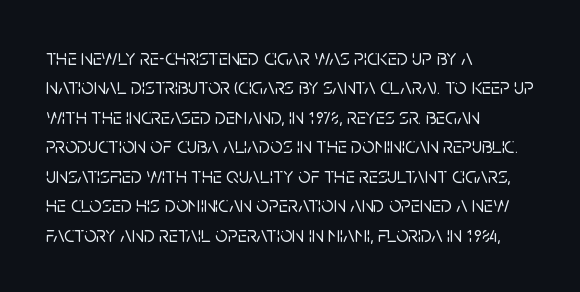
Q: Is the text italic (slanted)? A: No, it is upright.
Q: Is the text underlined? A: No.
Q: How is the paragraph aligned? A: Left-aligned.
Q: Is the spacing between letters normal or unusually wide? A: Normal.
Q: Is the spacing between lines tight, normal or loose? A: Normal.
